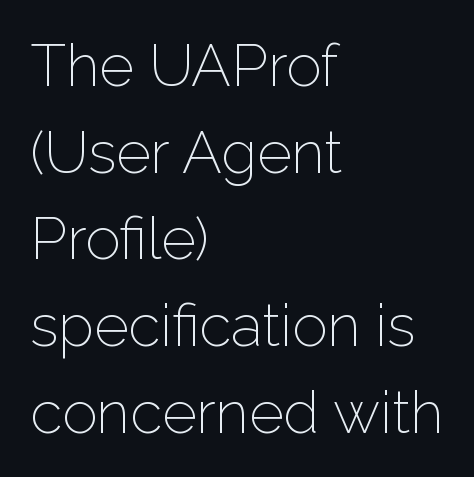
The image shows 59 px light sans-serif type, upright; set left-aligned, normal line spacing (1.47x), normal letter spacing, not underlined; low stroke contrast and a medium x-height.
